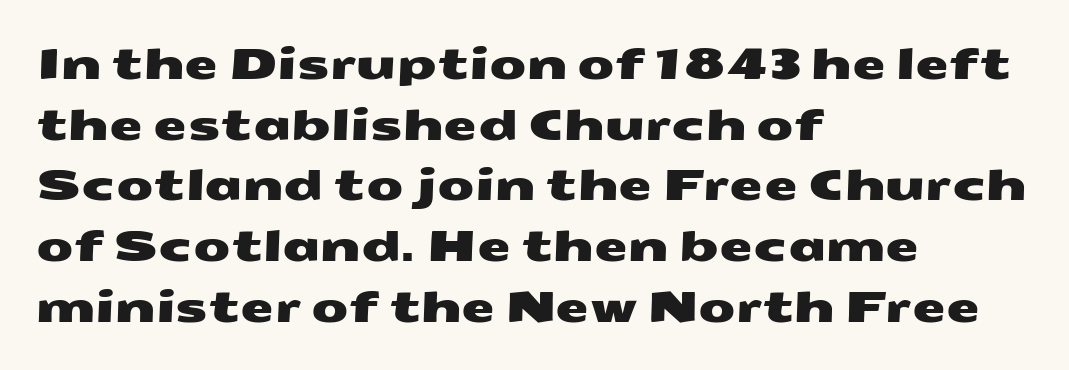
Serif or sans? Sans — the stroke terminals are bare. Horizontally, the lines are justified to the leading edge only. Words float on clear page, feet unadorned. The face used here is proportionally spaced, like ordinary book or web type.
